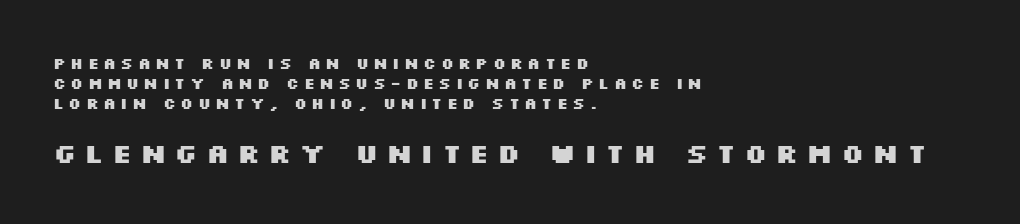
{"italic": "no", "bold": "yes", "underline": "no", "align": "left", "line_spacing": "normal", "line_spacing_ratio": 1.35, "letter_spacing": "wide", "letter_spacing_em": 0.28, "larger_block": "second", "size_ratio": 1.8, "glyph_px": 27}
